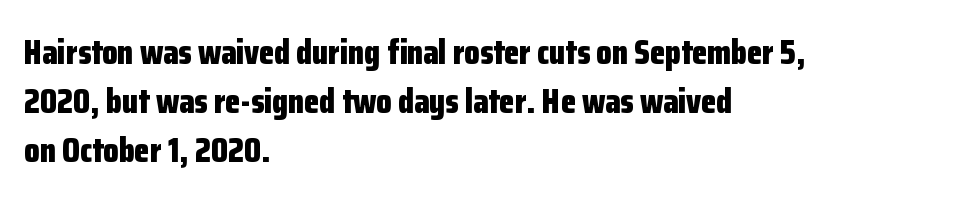
{"serif": "no", "italic": "no", "bold": "yes", "weight": "bold", "width": "condensed", "stroke_contrast": "low", "x_height": "medium", "monospaced": "no", "underline": "no", "align": "left", "line_spacing": "normal", "line_spacing_ratio": 1.4, "letter_spacing": "normal", "letter_spacing_em": 0.0, "glyph_px": 35}
